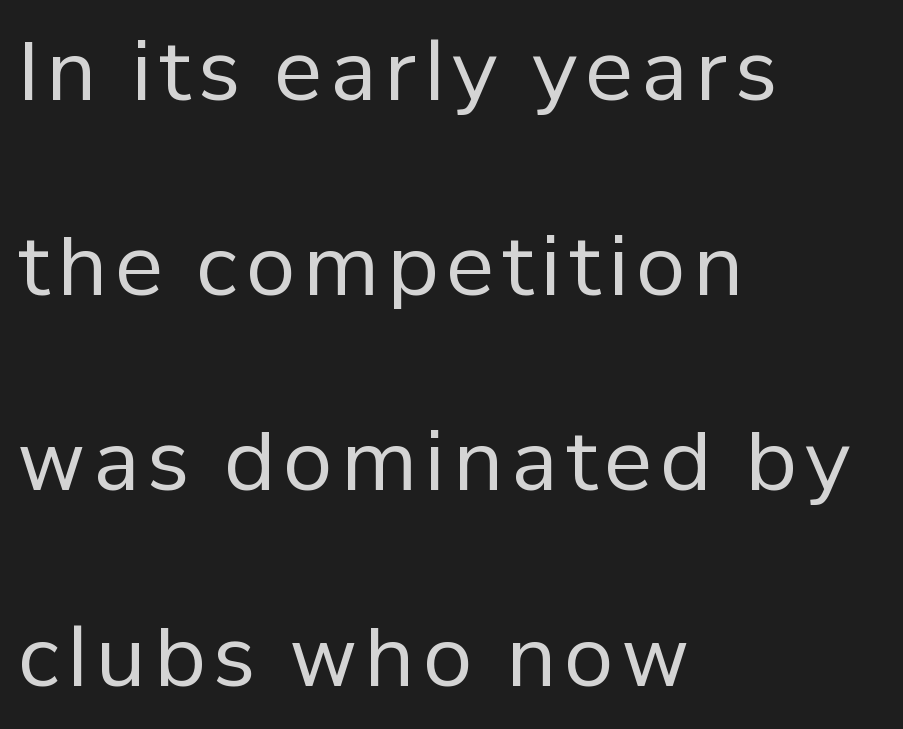
{"serif": "no", "italic": "no", "bold": "no", "weight": "regular", "width": "normal", "stroke_contrast": "low", "x_height": "medium", "monospaced": "no", "underline": "no", "align": "left", "line_spacing": "loose", "line_spacing_ratio": 2.44, "glyph_px": 80}
